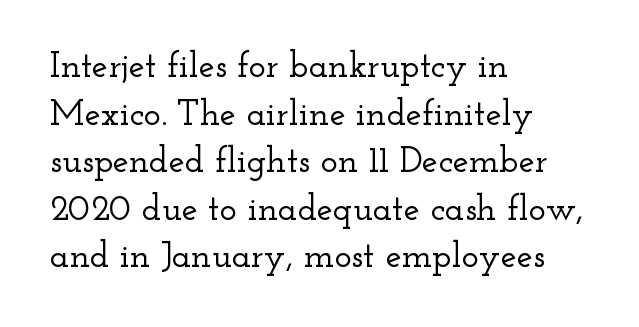
Q: Is the text italic (slanted)? A: No, it is upright.
Q: Is the typeface a serif or a sans-serif typeface? A: Serif.
Q: Is the text underlined? A: No.
Q: How is the paragraph aligned? A: Left-aligned.
Q: Is the spacing between letters normal or unusually wide? A: Normal.
Q: Is the spacing between lines tight, normal or loose? A: Normal.
Q: Width (condensed, normal, or wide)? A: Wide.
Q: Stroke contrast? A: Low.
Q: x-height? A: Small.
Q: Monospaced? A: No.
